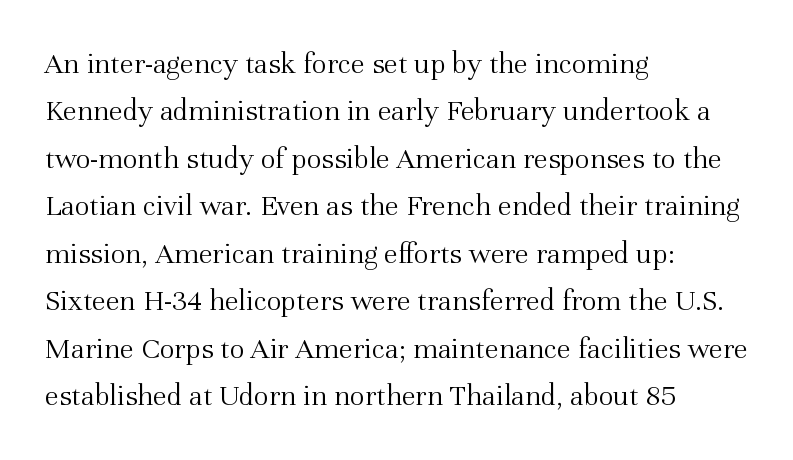
{"serif": "yes", "italic": "no", "bold": "no", "weight": "light", "width": "normal", "stroke_contrast": "medium", "x_height": "medium", "monospaced": "no", "underline": "no", "align": "left", "line_spacing": "normal", "line_spacing_ratio": 1.53, "letter_spacing": "normal", "letter_spacing_em": 0.0, "glyph_px": 31}
